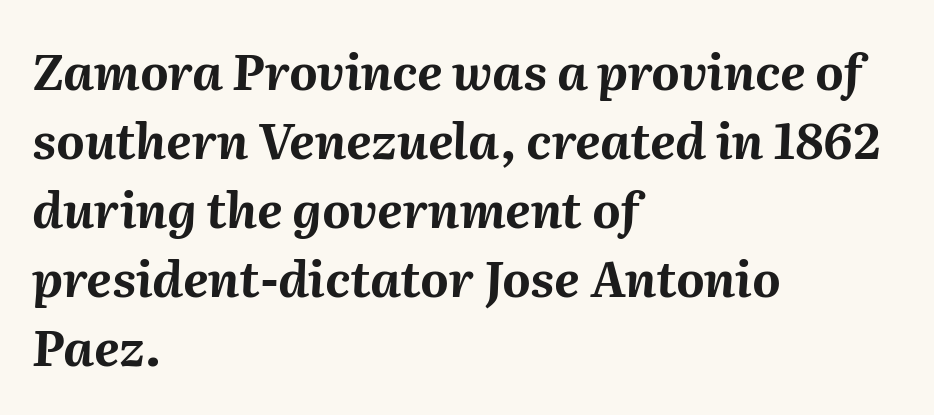
{"italic": "yes", "lean": "right", "slant_degrees": 2, "bold": "yes", "weight": "bold", "width": "normal", "stroke_contrast": "medium", "x_height": "medium", "monospaced": "no", "underline": "no", "align": "left", "line_spacing": "normal", "line_spacing_ratio": 1.41, "letter_spacing": "normal", "letter_spacing_em": 0.0, "glyph_px": 49}
